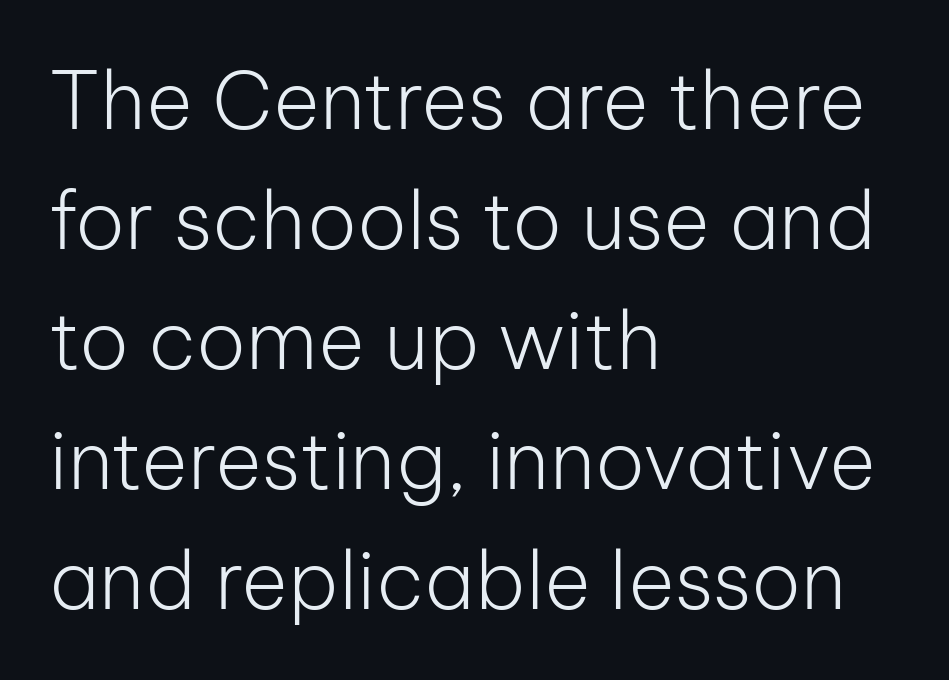
{"serif": "no", "italic": "no", "bold": "no", "weight": "light", "width": "normal", "stroke_contrast": "low", "x_height": "medium", "monospaced": "no", "underline": "no", "align": "left", "line_spacing": "normal", "line_spacing_ratio": 1.5, "letter_spacing": "normal", "letter_spacing_em": 0.0, "glyph_px": 80}
